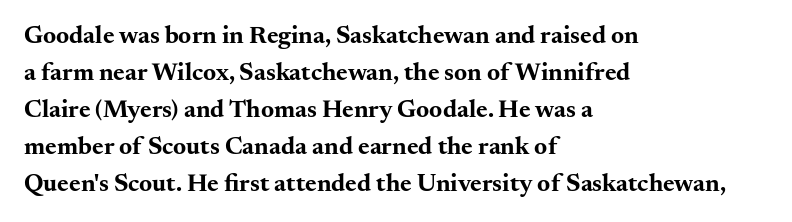
The image shows 25 px bold type, upright; set left-aligned, normal line spacing (1.48x), normal letter spacing, not underlined.
